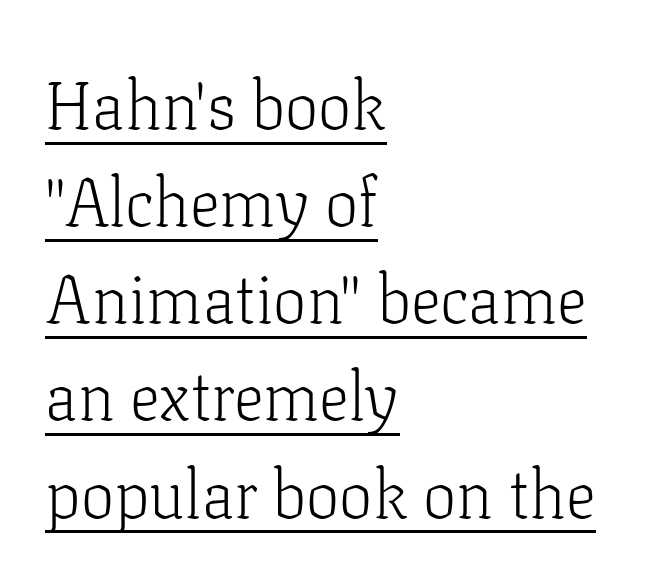
The image shows 67 px light serif type, upright; set left-aligned, normal line spacing (1.45x), normal letter spacing, underlined; low stroke contrast and a medium x-height.
